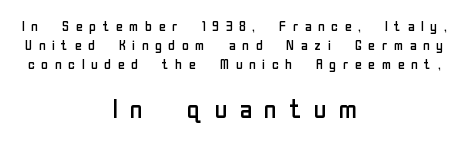
Q: Is the text bold? A: No.
Q: Is the text italic (slanted)? A: No, it is upright.
Q: Is the text underlined? A: No.
Q: How is the paragraph aligned? A: Centered.
Q: Is the spacing between letters normal or unusually wide? A: Unusually wide.
Q: Is the spacing between lines tight, normal or loose? A: Normal.
Q: Which block of text is set in a larger size, the first (top) or the second (bottom)? A: The second (bottom) one.
